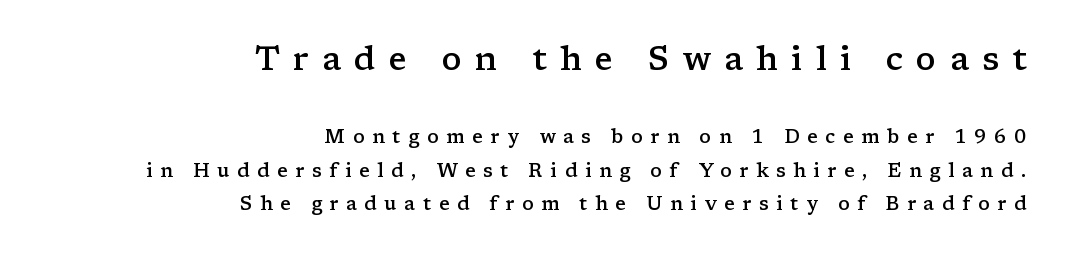
{"serif": "yes", "italic": "no", "bold": "semi", "weight": "semibold", "width": "wide", "stroke_contrast": "low", "x_height": "medium", "monospaced": "no", "underline": "no", "align": "right", "line_spacing_ratio": 1.76, "letter_spacing": "wide", "letter_spacing_em": 0.4, "larger_block": "first", "size_ratio": 1.74, "glyph_px": 33}
